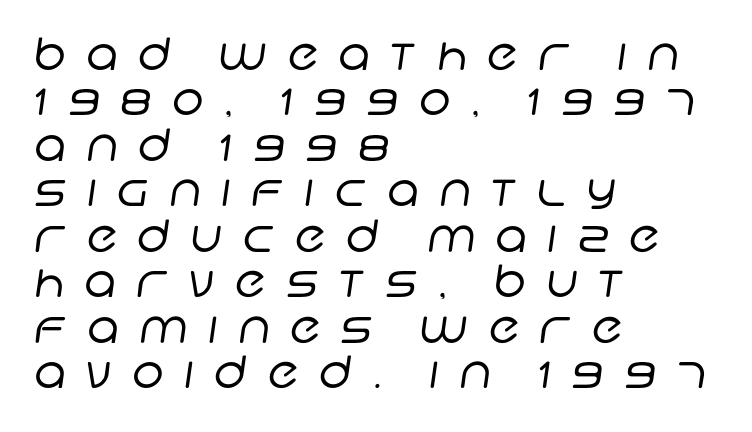
The image shows 45 px regular-weight sans-serif type; set left-aligned, tight line spacing (1.01x), unusually wide letter spacing (+0.45 em), not underlined; low stroke contrast and a large x-height.
